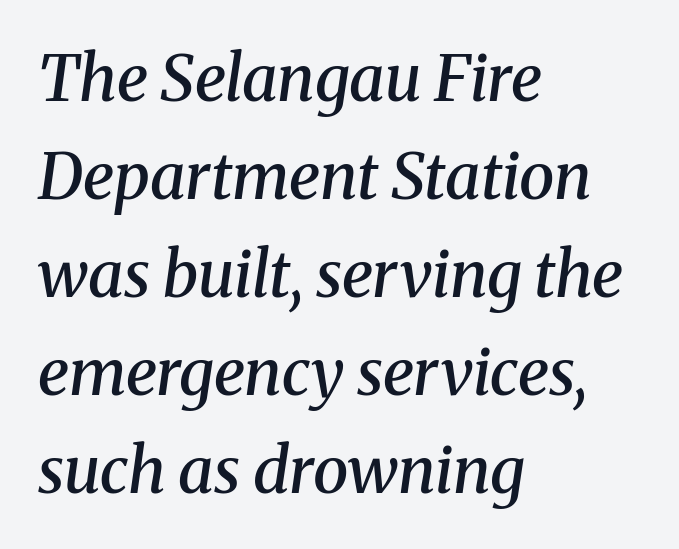
{"serif": "yes", "italic": "yes", "lean": "right", "slant_degrees": 8, "bold": "semi", "weight": "semibold", "width": "normal", "stroke_contrast": "medium", "x_height": "medium", "monospaced": "no", "underline": "no", "align": "left", "line_spacing": "normal", "line_spacing_ratio": 1.53, "letter_spacing": "normal", "letter_spacing_em": 0.0, "glyph_px": 64}
